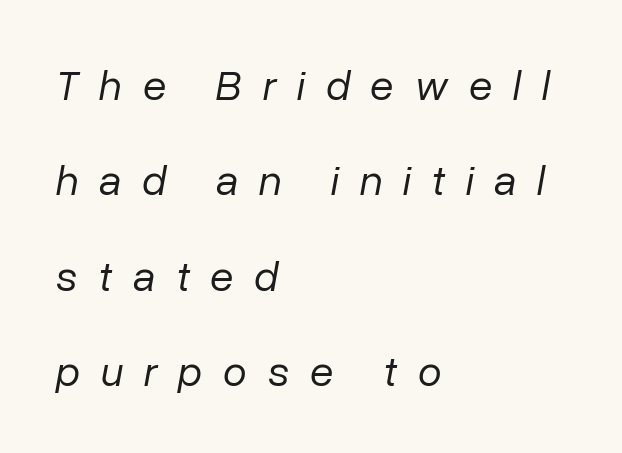
Q: Is the text bold? A: No.
Q: Is the text italic (slanted)? A: Yes, it leans right by about 10 degrees.
Q: Is the text underlined? A: No.
Q: How is the paragraph aligned? A: Left-aligned.
Q: Is the spacing between letters normal or unusually wide? A: Unusually wide.
Q: Is the spacing between lines tight, normal or loose? A: Loose.
Q: Width (condensed, normal, or wide)? A: Normal.
Q: Stroke contrast? A: Low.
Q: x-height? A: Medium.
Q: Monospaced? A: No.
